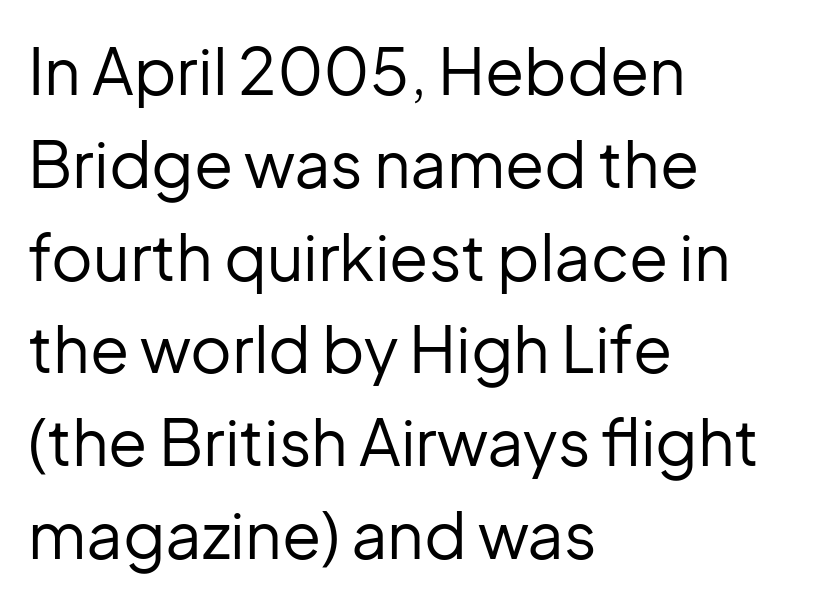
Q: Is the text bold? A: No.
Q: Is the text italic (slanted)? A: No, it is upright.
Q: Is the typeface a serif or a sans-serif typeface? A: Sans-serif.
Q: Is the text underlined? A: No.
Q: How is the paragraph aligned? A: Left-aligned.
Q: Is the spacing between letters normal or unusually wide? A: Normal.
Q: Is the spacing between lines tight, normal or loose? A: Normal.
Q: Width (condensed, normal, or wide)? A: Normal.
Q: Stroke contrast? A: Low.
Q: x-height? A: Medium.
Q: Monospaced? A: No.
